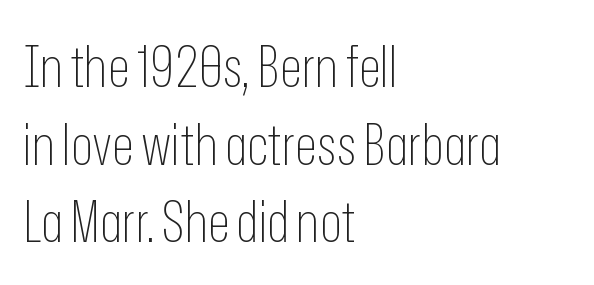
{"serif": "no", "italic": "no", "bold": "no", "weight": "thin", "width": "condensed", "stroke_contrast": "low", "x_height": "medium", "monospaced": "no", "underline": "no", "align": "left", "line_spacing": "normal", "line_spacing_ratio": 1.34, "letter_spacing": "normal", "letter_spacing_em": 0.0, "glyph_px": 58}
